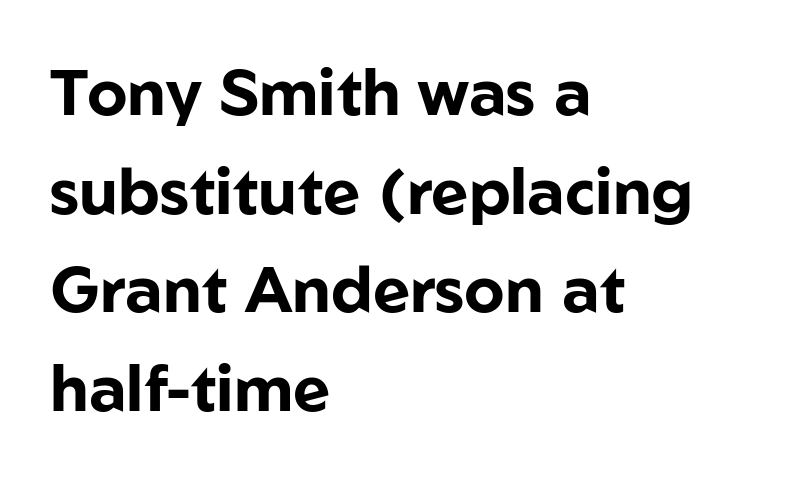
Typographically, this falls in the sans-serif category. Rendered with straight, roman letterforms. The rendering keeps characters at their native spacing. Note the varied advance widths — an 'i' is clearly narrower than an 'm'. Heft: maximum for text — a bold.
